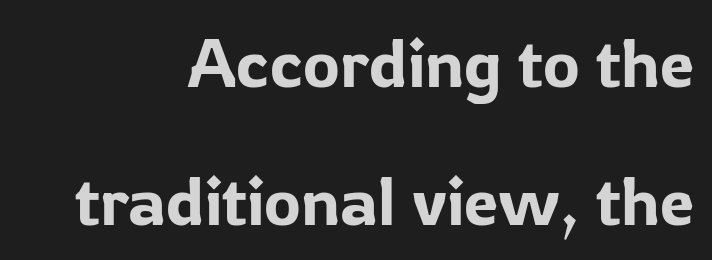
Q: Is the text italic (slanted)? A: No, it is upright.
Q: Is the typeface a serif or a sans-serif typeface? A: Sans-serif.
Q: Is the text underlined? A: No.
Q: How is the paragraph aligned? A: Right-aligned.
Q: Is the spacing between letters normal or unusually wide? A: Normal.
Q: Is the spacing between lines tight, normal or loose? A: Loose.
Q: Width (condensed, normal, or wide)? A: Normal.
Q: Stroke contrast? A: Low.
Q: x-height? A: Medium.
Q: Monospaced? A: No.
